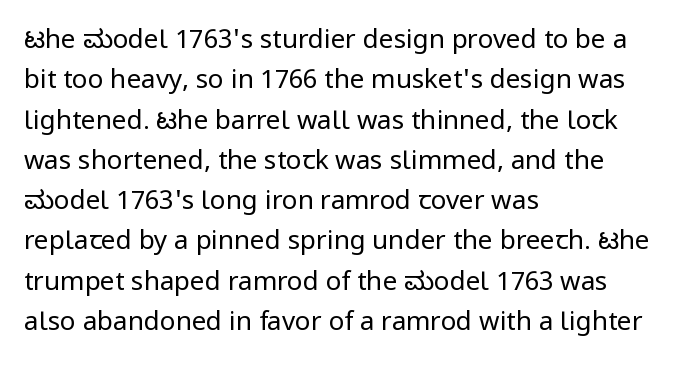
The image shows 26 px text type, upright; set left-aligned, normal line spacing (1.55x), normal letter spacing, not underlined.
